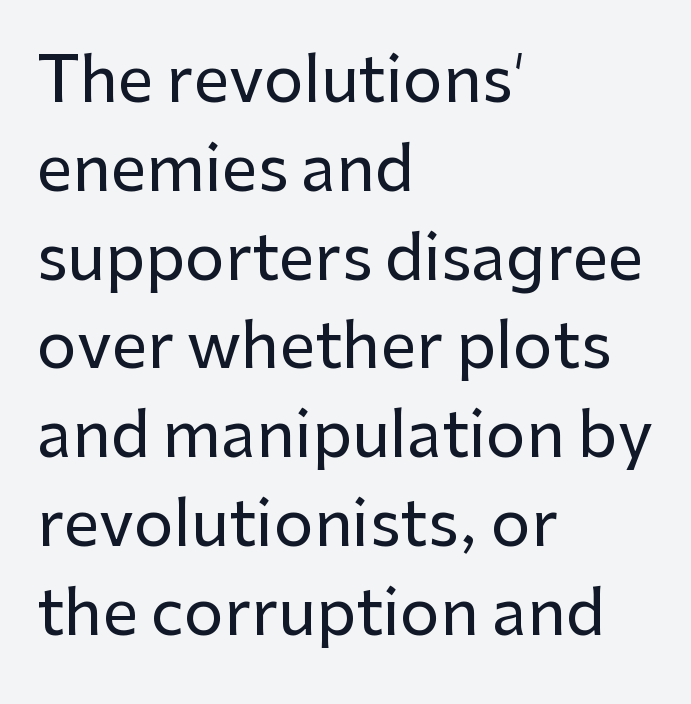
Note: no serifs on the glyphs. This sample has the flowing, uneven cadence of proportional lettering. A normal amount of white space separates one row of letters from the next. This is the regular roman posture of the typeface. A bare baseline throughout the passage.
